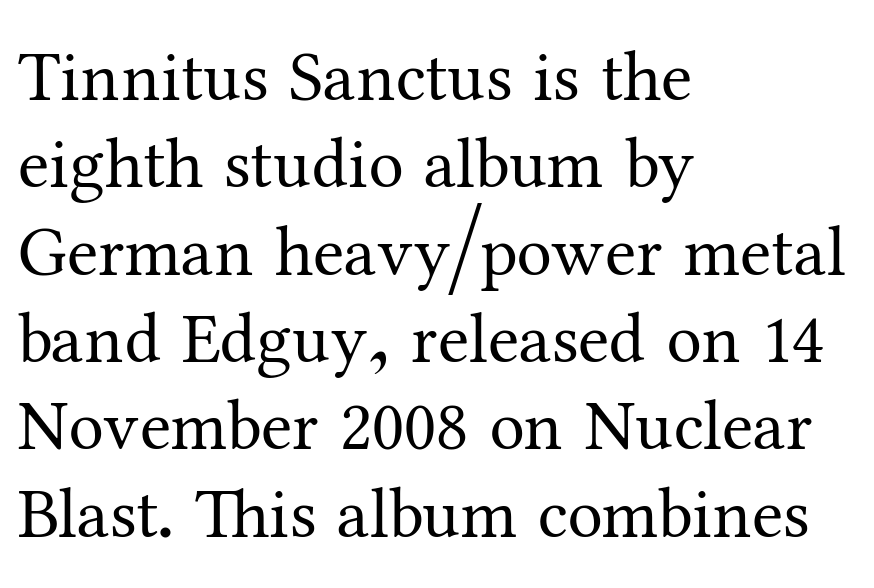
Just letters on the line, the space beneath them empty. These lines are composed in type with serifs. Is the type heavy? It reads as light-to-regular instead. Left-aligned paragraph, ragged on the right. The tracking reads as untouched default to a designer's eye. Note the varied advance widths — an 'i' is clearly narrower than an 'm'.
